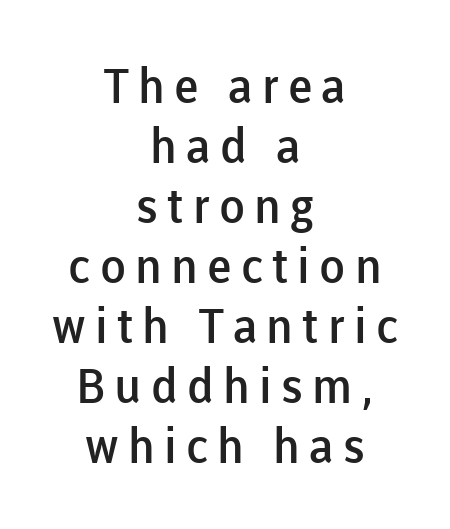
The image shows 48 px semibold sans-serif type, upright; set centered, normal line spacing (1.25x), not underlined; low stroke contrast and a medium x-height.
